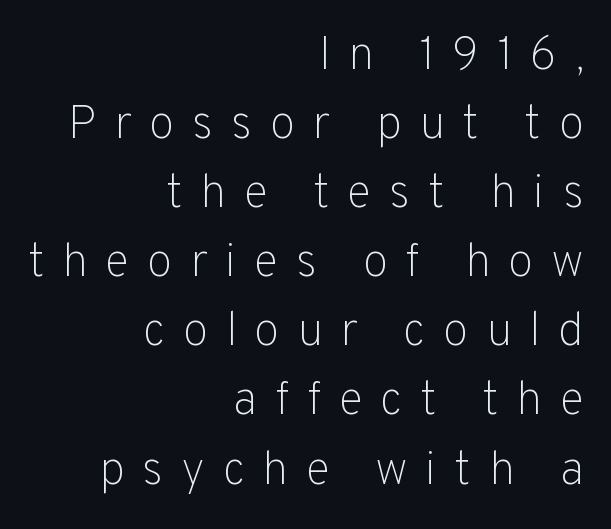
{"serif": "no", "italic": "no", "bold": "no", "weight": "light", "width": "normal", "stroke_contrast": "low", "x_height": "medium", "monospaced": "no", "underline": "no", "align": "right", "line_spacing": "normal", "line_spacing_ratio": 1.47, "letter_spacing": "wide", "letter_spacing_em": 0.37, "glyph_px": 47}
